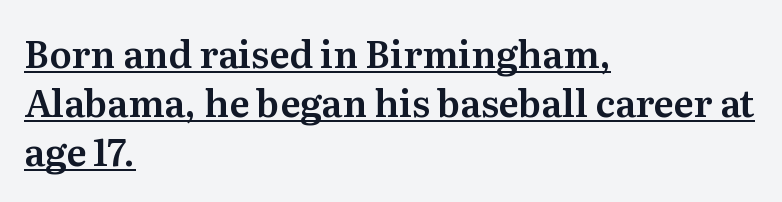
Q: Is the text italic (slanted)? A: No, it is upright.
Q: Is the typeface a serif or a sans-serif typeface? A: Serif.
Q: Is the text underlined? A: Yes.
Q: How is the paragraph aligned? A: Left-aligned.
Q: Is the spacing between letters normal or unusually wide? A: Normal.
Q: Is the spacing between lines tight, normal or loose? A: Normal.
Q: Width (condensed, normal, or wide)? A: Normal.
Q: Stroke contrast? A: Medium.
Q: x-height? A: Medium.
Q: Monospaced? A: No.
